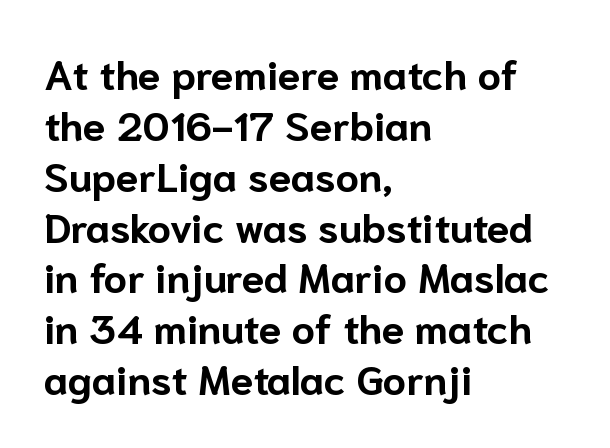
The image shows 41 px bold sans-serif type, upright; set left-aligned, line spacing 1.24x, normal letter spacing, not underlined; low stroke contrast and a medium x-height.
